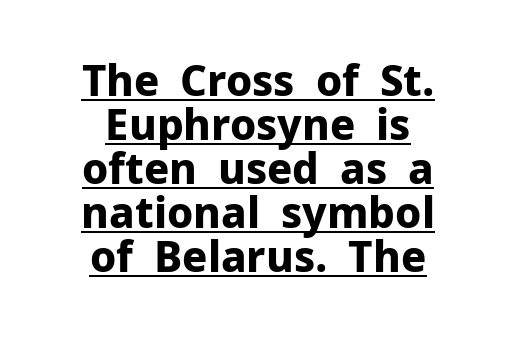
{"serif": "no", "italic": "no", "bold": "yes", "weight": "bold", "width": "normal", "stroke_contrast": "low", "x_height": "medium", "monospaced": "no", "underline": "yes", "align": "center", "line_spacing": "tight", "line_spacing_ratio": 1.05, "letter_spacing": "normal", "letter_spacing_em": 0.0, "glyph_px": 42}
